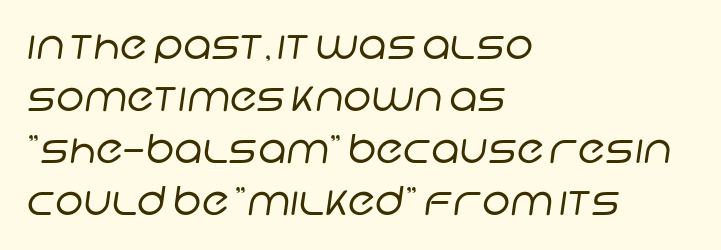
{"serif": "no", "bold": "no", "weight": "regular", "width": "normal", "stroke_contrast": "low", "x_height": "large", "monospaced": "no", "underline": "no", "align": "left", "line_spacing": "normal", "line_spacing_ratio": 1.3, "letter_spacing": "normal", "letter_spacing_em": 0.0, "glyph_px": 40}
